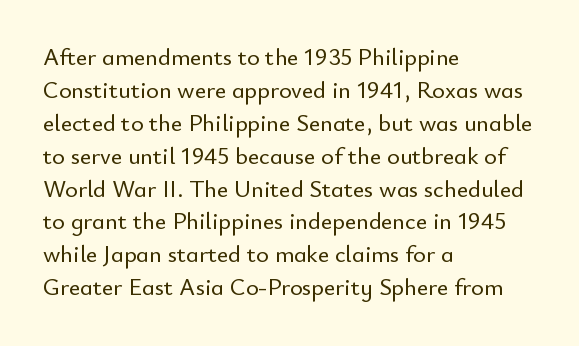
{"italic": "no", "underline": "no", "align": "left", "line_spacing": "normal", "line_spacing_ratio": 1.37, "letter_spacing": "normal", "letter_spacing_em": 0.0, "glyph_px": 24}
